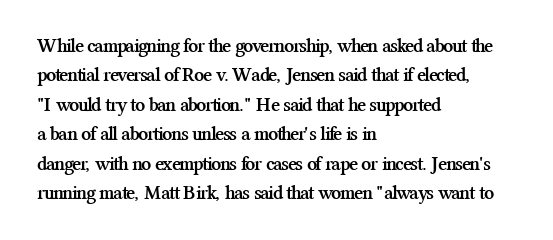
{"italic": "no", "bold": "yes", "underline": "no", "align": "left", "line_spacing": "normal", "line_spacing_ratio": 1.47, "letter_spacing": "normal", "letter_spacing_em": 0.0, "glyph_px": 20}
